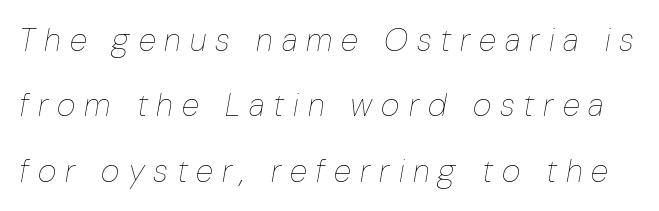
The image shows 32 px thin, condensed type, italic (leaning right); set loose line spacing (2.04x), unusually wide letter spacing (+0.28 em), not underlined; low stroke contrast and a medium x-height.
